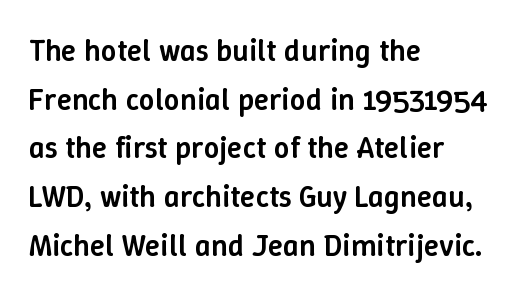
{"italic": "no", "bold": "semi", "weight": "semibold", "width": "normal", "stroke_contrast": "low", "x_height": "medium", "monospaced": "no", "underline": "no", "align": "left", "line_spacing": "normal", "line_spacing_ratio": 1.57, "letter_spacing": "normal", "letter_spacing_em": 0.0, "glyph_px": 31}
